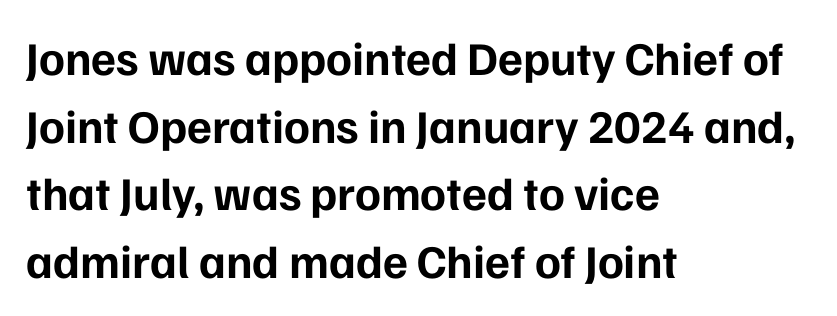
The image shows 47 px bold sans-serif type, upright; set left-aligned, normal line spacing (1.44x), normal letter spacing, not underlined; low stroke contrast and a medium x-height.
